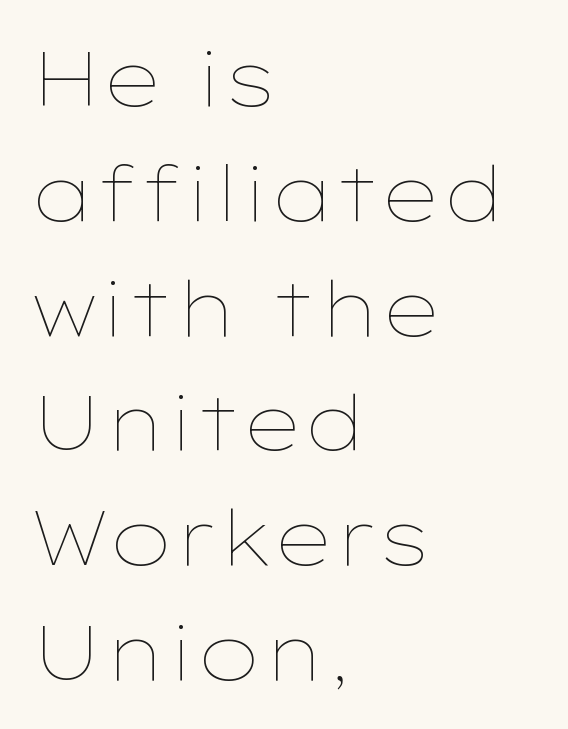
{"italic": "no", "bold": "no", "weight": "thin", "width": "wide", "stroke_contrast": "low", "x_height": "medium", "monospaced": "no", "underline": "no", "align": "left", "line_spacing": "normal", "line_spacing_ratio": 1.51, "letter_spacing": "normal", "letter_spacing_em": 0.0, "glyph_px": 76}
